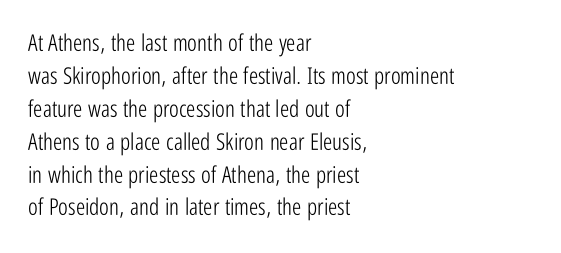
Honestly, the row spacing looks completely unremarkable. Caption: face not bold, strokes unweighted. Posture: vertical. This rendering features lettering with no underline. The setting favours the left margin, as ordinary paragraphs usually do.
